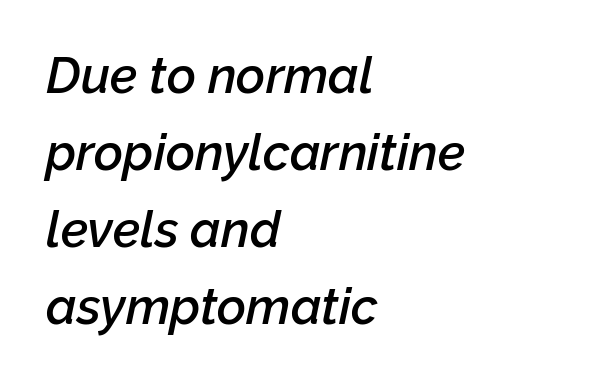
Characters are canted at an angle relative to the baseline's perpendicular. No word sits above an underline. Note the varied advance widths — an 'i' is clearly narrower than an 'm'. The space between consecutive lines is moderate.
